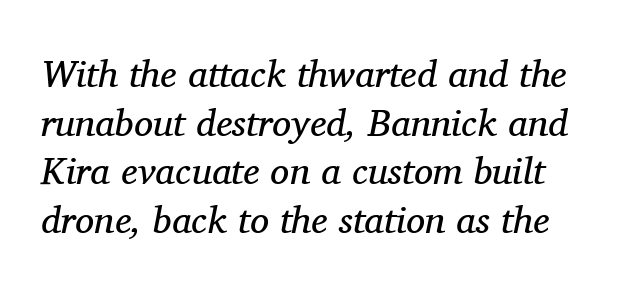
Q: Is the text bold? A: No.
Q: Is the text italic (slanted)? A: Yes, it leans right by about 11 degrees.
Q: Is the typeface a serif or a sans-serif typeface? A: Serif.
Q: Is the text underlined? A: No.
Q: Is the spacing between letters normal or unusually wide? A: Normal.
Q: Is the spacing between lines tight, normal or loose? A: Normal.
Q: Width (condensed, normal, or wide)? A: Normal.
Q: Stroke contrast? A: Medium.
Q: x-height? A: Medium.
Q: Monospaced? A: No.
